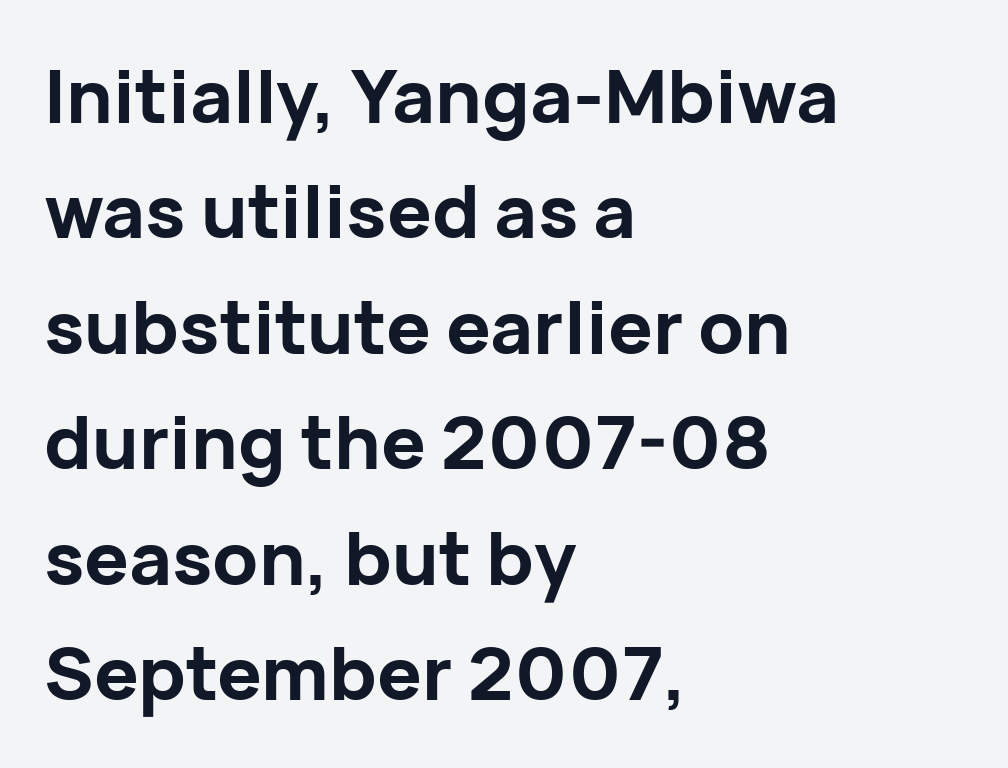
The image shows 74 px bold sans-serif type, upright; set left-aligned, normal line spacing (1.56x), normal letter spacing, not underlined; low stroke contrast and a medium x-height.
